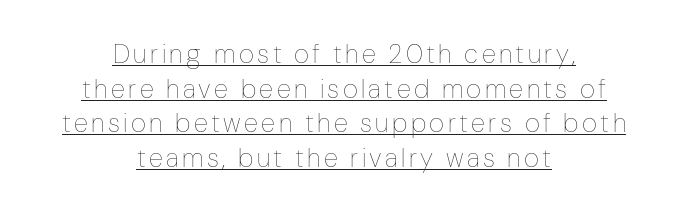
The image shows 26 px text type, upright; set centered, normal line spacing (1.33x), underlined.
